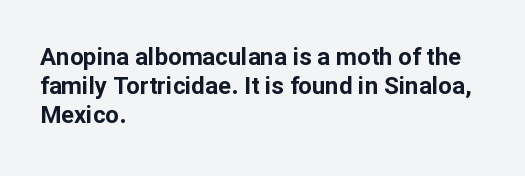
Q: Is the text bold? A: Yes.
Q: Is the text italic (slanted)? A: No, it is upright.
Q: Is the text underlined? A: No.
Q: How is the paragraph aligned? A: Left-aligned.
Q: Is the spacing between letters normal or unusually wide? A: Normal.
